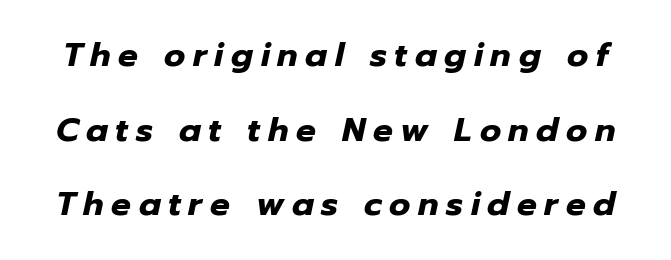
The image shows 33 px heavy type, italic (leaning right); set loose line spacing (2.26x), unusually wide letter spacing (+0.23 em), not underlined; low stroke contrast and a medium x-height.
